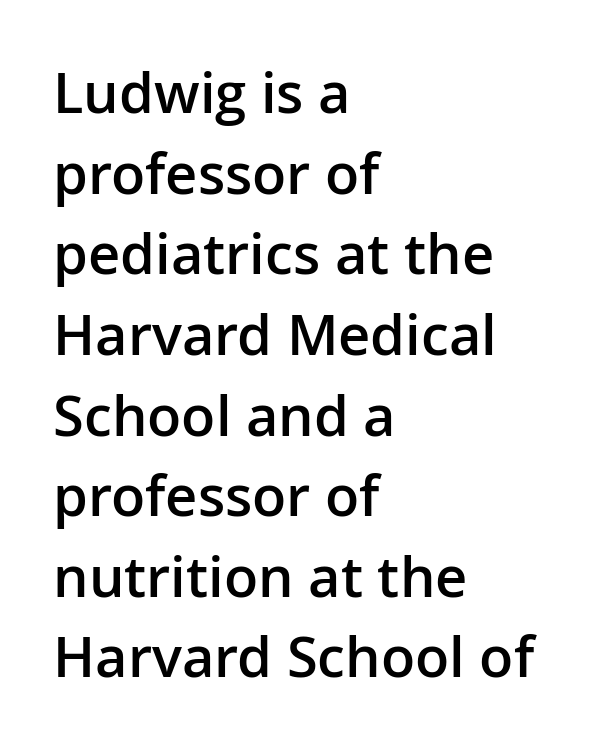
{"serif": "no", "italic": "no", "bold": "semi", "weight": "semibold", "width": "normal", "stroke_contrast": "low", "x_height": "medium", "monospaced": "no", "underline": "no", "align": "left", "line_spacing": "normal", "line_spacing_ratio": 1.44, "letter_spacing": "normal", "letter_spacing_em": 0.0, "glyph_px": 56}
